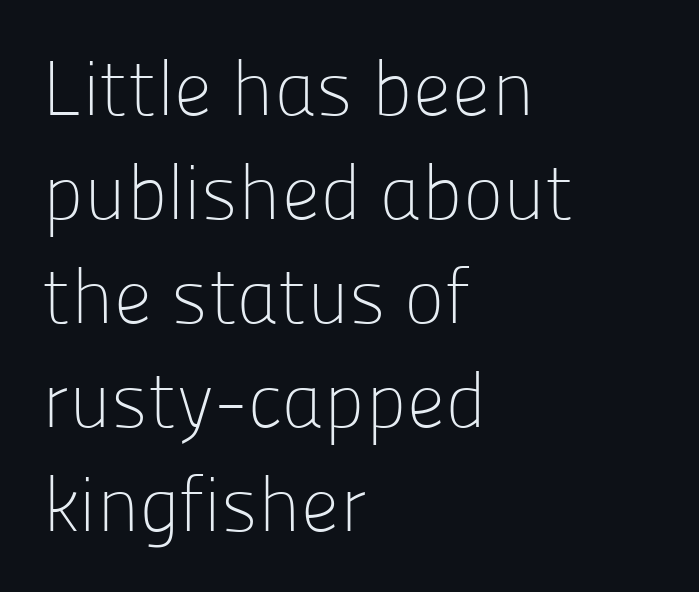
Quick note: underline off. Is the letter spacing exaggerated? No — it looks like the ordinary default. Unbolded letterforms with no extra heft. Rows of type keep a routine distance in the vertical direction.
